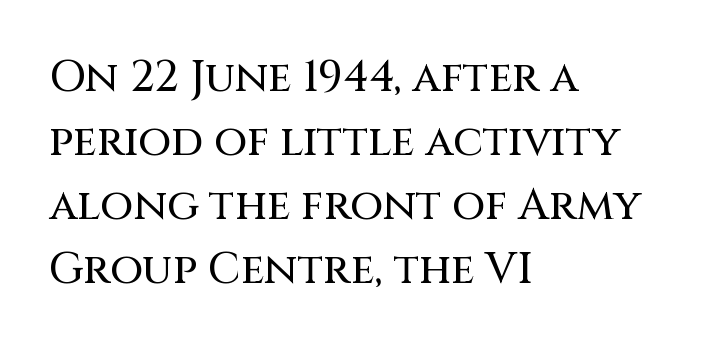
{"serif": "no", "italic": "no", "width": "normal", "stroke_contrast": "medium", "x_height": "large", "monospaced": "no", "underline": "no", "align": "left", "line_spacing": "normal", "line_spacing_ratio": 1.49, "letter_spacing": "normal", "letter_spacing_em": 0.0, "glyph_px": 43}
